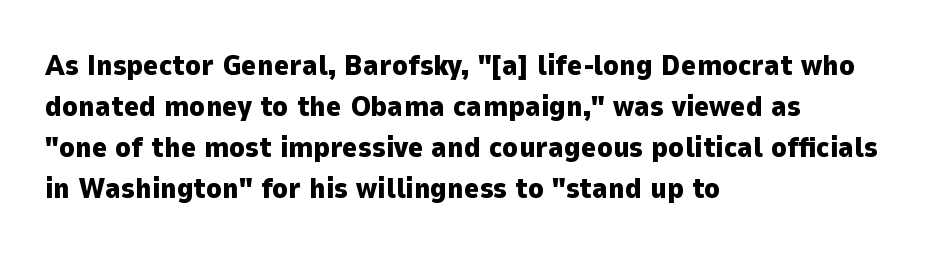
The image shows 29 px heavy sans-serif type, upright; set left-aligned, normal line spacing (1.41x), normal letter spacing, not underlined; low stroke contrast and a medium x-height.
